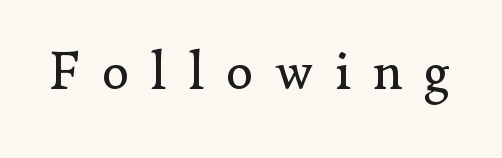
The image shows 55 px regular-weight serif type, upright; set unusually wide letter spacing (+0.39 em), not underlined; low stroke contrast and a small x-height.
